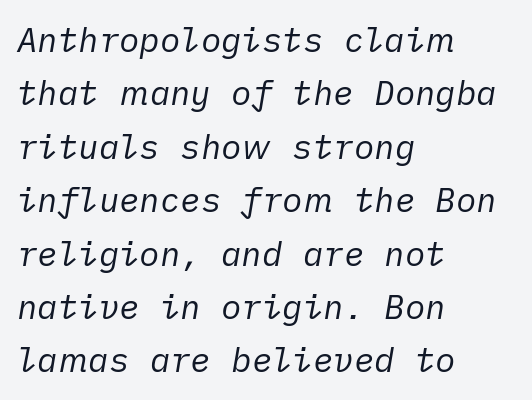
Q: Is the text bold? A: No.
Q: Is the text italic (slanted)? A: Yes, it leans right by about 10 degrees.
Q: Is the text underlined? A: No.
Q: How is the paragraph aligned? A: Left-aligned.
Q: Is the spacing between letters normal or unusually wide? A: Normal.
Q: Is the spacing between lines tight, normal or loose? A: Normal.
Q: Width (condensed, normal, or wide)? A: Normal.
Q: Stroke contrast? A: Low.
Q: x-height? A: Medium.
